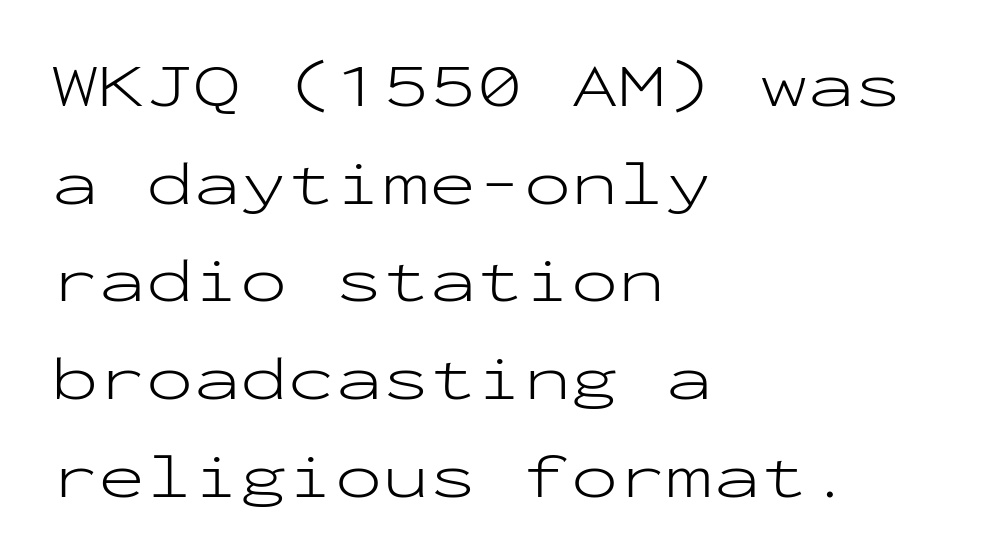
Classification — sans serif. The typeface has the unassuming heft of standard copy or less. Quick note: interline space is typical. The gaps between neighbouring characters are ordinary and unremarkable. Type without underlining. When letters stand straight like this, we call the style roman or upright.
